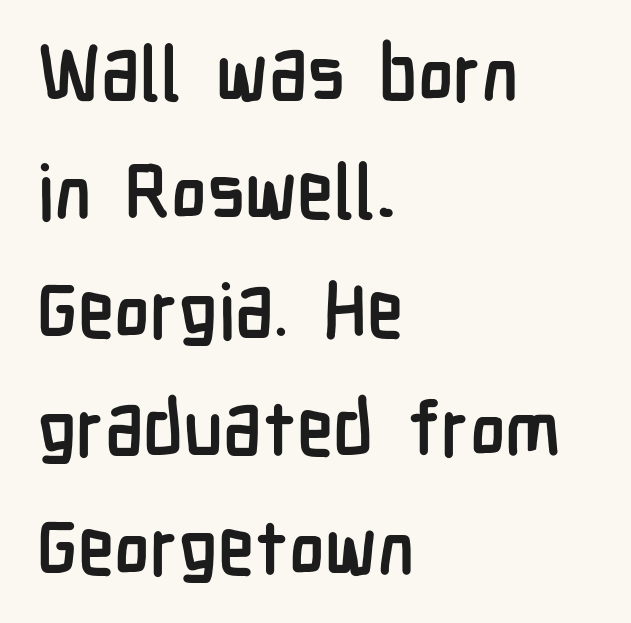
Q: Is the text bold? A: Yes.
Q: Is the text italic (slanted)? A: No, it is upright.
Q: Is the typeface a serif or a sans-serif typeface? A: Sans-serif.
Q: Is the text underlined? A: No.
Q: How is the paragraph aligned? A: Left-aligned.
Q: Is the spacing between letters normal or unusually wide? A: Normal.
Q: Is the spacing between lines tight, normal or loose? A: Normal.
Q: Width (condensed, normal, or wide)? A: Condensed.
Q: Stroke contrast? A: Low.
Q: x-height? A: Medium.
Q: Monospaced? A: No.
